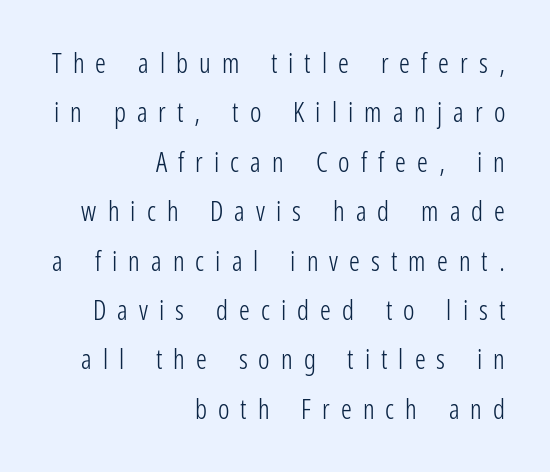
The characters are drawn with everyday or finer stroke widths. The font's upright variant was chosen for this text. Loose tracking; the words dissolve into strings of separated letters. Teacher's note: observe the even right margin — that is flush-right alignment. Beneath every word, the page is bare.
